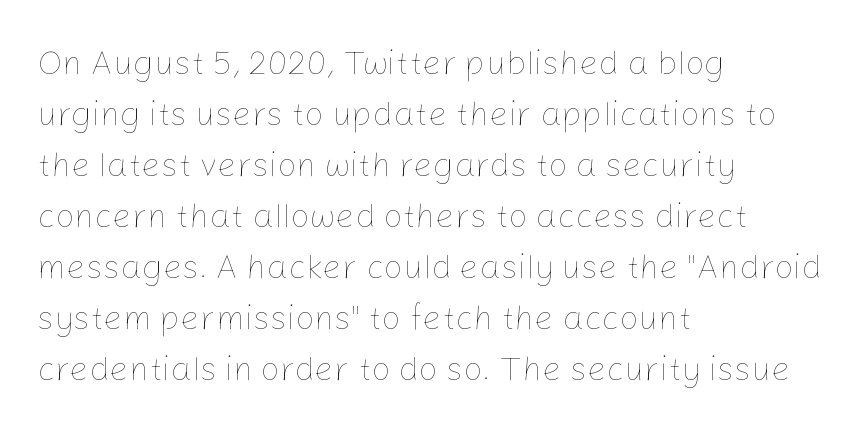
Q: Is the text bold? A: No.
Q: Is the text italic (slanted)? A: No, it is upright.
Q: Is the text underlined? A: No.
Q: How is the paragraph aligned? A: Left-aligned.
Q: Is the spacing between letters normal or unusually wide? A: Normal.
Q: Is the spacing between lines tight, normal or loose? A: Normal.
Q: Width (condensed, normal, or wide)? A: Normal.
Q: Stroke contrast? A: Low.
Q: x-height? A: Medium.
Q: Monospaced? A: No.
